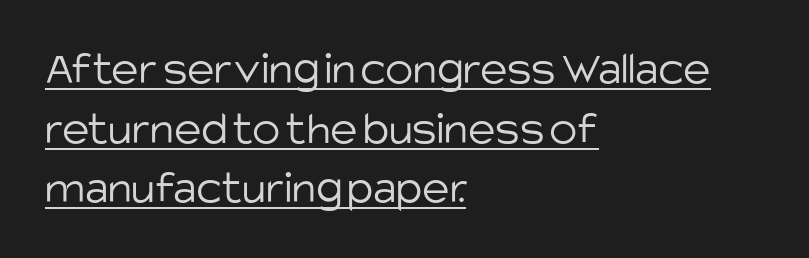
{"serif": "no", "italic": "no", "bold": "no", "weight": "light", "width": "normal", "stroke_contrast": "low", "x_height": "large", "monospaced": "no", "underline": "yes", "align": "left", "line_spacing": "normal", "line_spacing_ratio": 1.27, "letter_spacing": "normal", "letter_spacing_em": 0.0, "glyph_px": 47}
